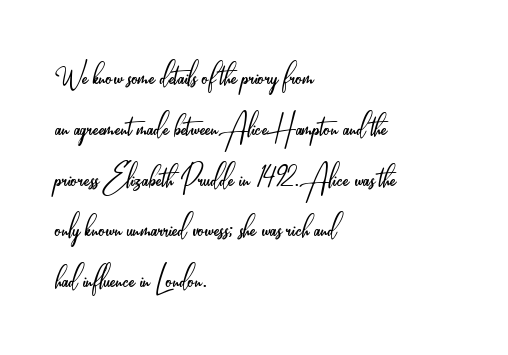
Character widths vary here, with narrow letters taking less room than wide ones. Underline: absent. The typesetting does not lean heavy: it is not bold. Typeset ragged right — the left edge is the straight one.
